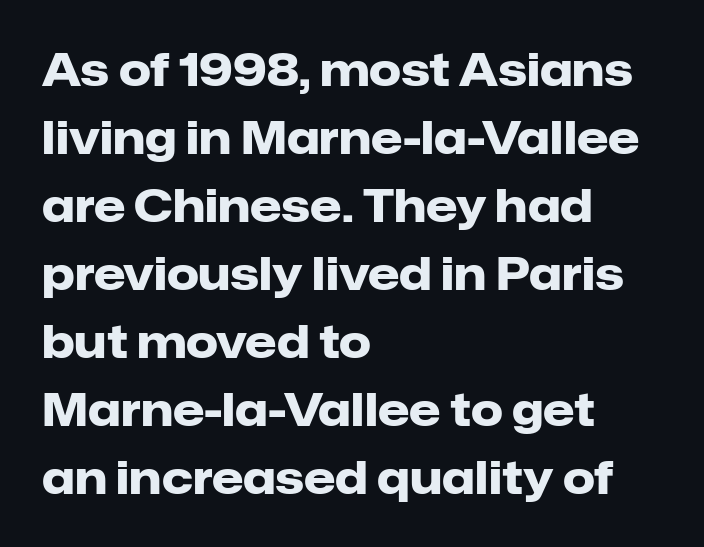
This sample has the flowing, uneven cadence of proportional lettering. Notice how the stems are strictly vertical — no italics here. The text block is weighted toward the left margin, trailing off unevenly rightward. No feet cap the strokes, marking this as sans-serif type. Descender tails drop into unmarked territory.
